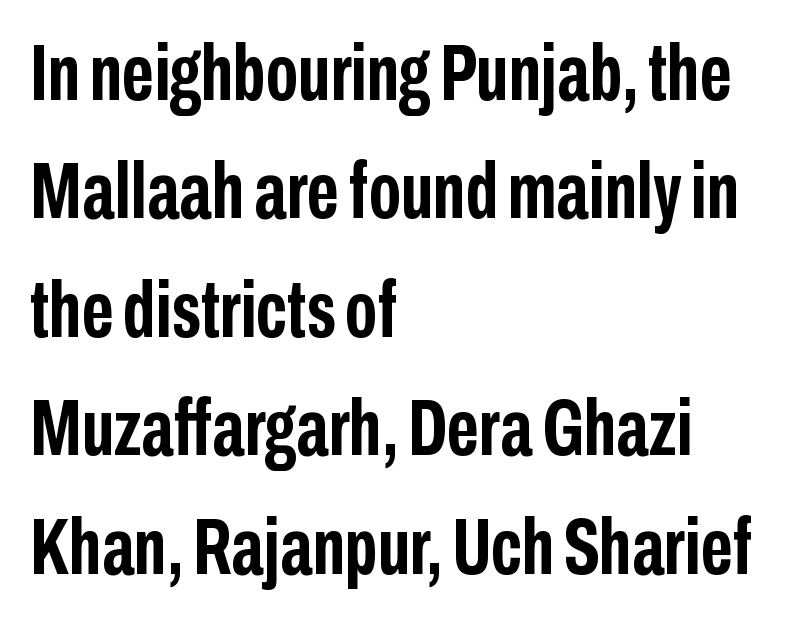
Q: Is the text bold? A: Yes.
Q: Is the text italic (slanted)? A: No, it is upright.
Q: Is the typeface a serif or a sans-serif typeface? A: Sans-serif.
Q: Is the text underlined? A: No.
Q: How is the paragraph aligned? A: Left-aligned.
Q: Is the spacing between letters normal or unusually wide? A: Normal.
Q: Is the spacing between lines tight, normal or loose? A: Normal.
Q: Width (condensed, normal, or wide)? A: Condensed.
Q: Stroke contrast? A: Low.
Q: x-height? A: Medium.
Q: Monospaced? A: No.
